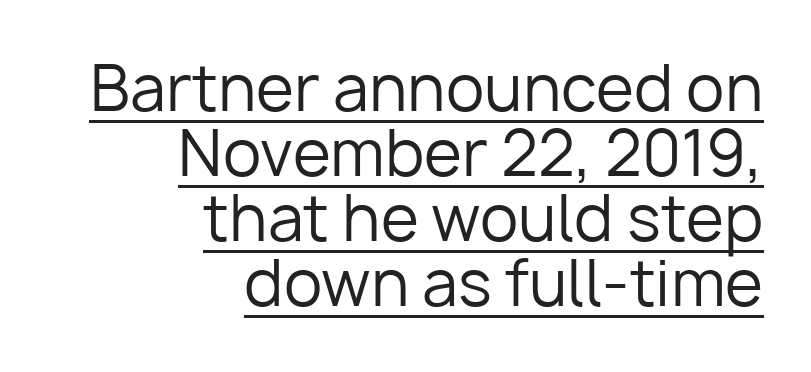
The image shows 62 px regular-weight sans-serif type, upright; set right-aligned, tight line spacing (1.05x), normal letter spacing, underlined; low stroke contrast and a medium x-height.
